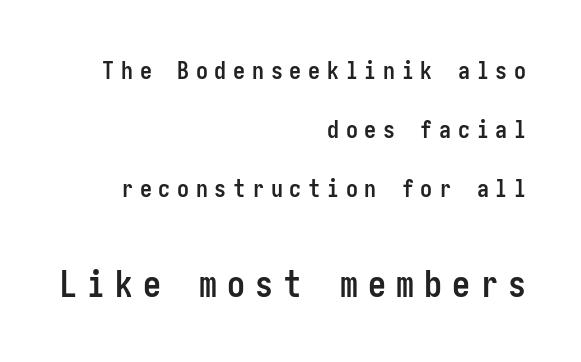
Q: Is the text bold? A: Yes.
Q: Is the text italic (slanted)? A: No, it is upright.
Q: Is the typeface a serif or a sans-serif typeface? A: Sans-serif.
Q: Is the text underlined? A: No.
Q: How is the paragraph aligned? A: Right-aligned.
Q: Is the spacing between letters normal or unusually wide? A: Unusually wide.
Q: Is the spacing between lines tight, normal or loose? A: Loose.
Q: Which block of text is set in a larger size, the first (top) or the second (bottom)? A: The second (bottom) one.
Q: Width (condensed, normal, or wide)? A: Condensed.
Q: Stroke contrast? A: Low.
Q: x-height? A: Medium.
